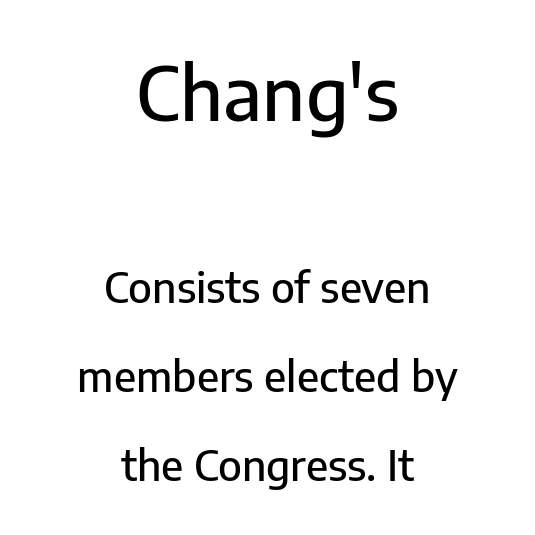
Q: Is the text italic (slanted)? A: No, it is upright.
Q: Is the typeface a serif or a sans-serif typeface? A: Sans-serif.
Q: Is the text underlined? A: No.
Q: How is the paragraph aligned? A: Centered.
Q: Is the spacing between letters normal or unusually wide? A: Normal.
Q: Is the spacing between lines tight, normal or loose? A: Loose.
Q: Which block of text is set in a larger size, the first (top) or the second (bottom)? A: The first (top) one.
Q: Width (condensed, normal, or wide)? A: Normal.
Q: Stroke contrast? A: Low.
Q: x-height? A: Medium.
Q: Monospaced? A: No.
